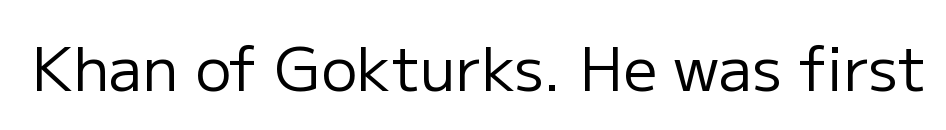
The image shows 60 px regular-weight sans-serif type, upright; set normal letter spacing, not underlined; low stroke contrast and a medium x-height.
